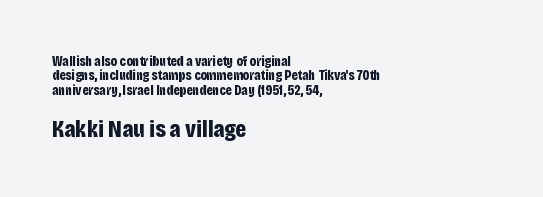
{"italic": "no", "bold": "yes", "underline": "no", "align": "left", "line_spacing": "tight", "line_spacing_ratio": 1.02, "letter_spacing": "normal", "letter_spacing_em": 0.0, "larger_block": "second", "size_ratio": 1.71, "glyph_px": 24}
